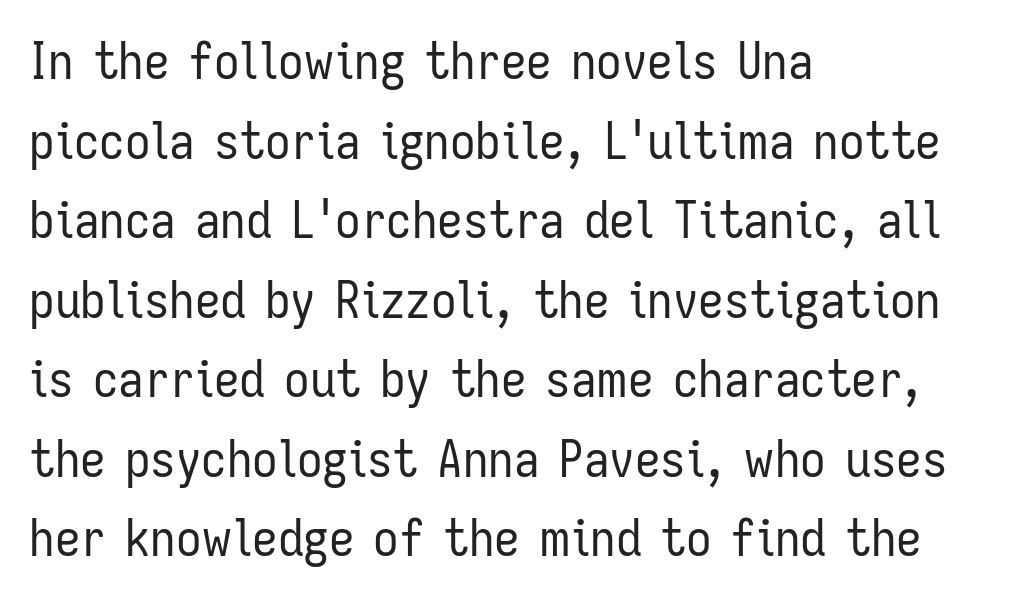
The image shows 51 px regular-weight, condensed sans-serif type, upright; set left-aligned, normal line spacing (1.56x), normal letter spacing, not underlined; low stroke contrast and a medium x-height.
